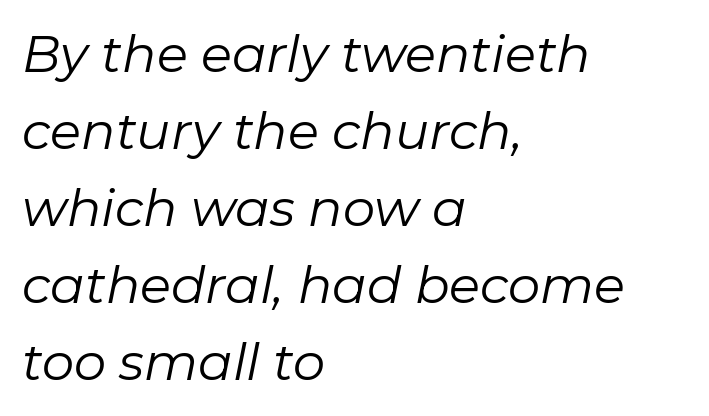
The image shows 51 px regular-weight type, italic (leaning right); set left-aligned, normal line spacing (1.51x), normal letter spacing, not underlined; low stroke contrast and a medium x-height.
